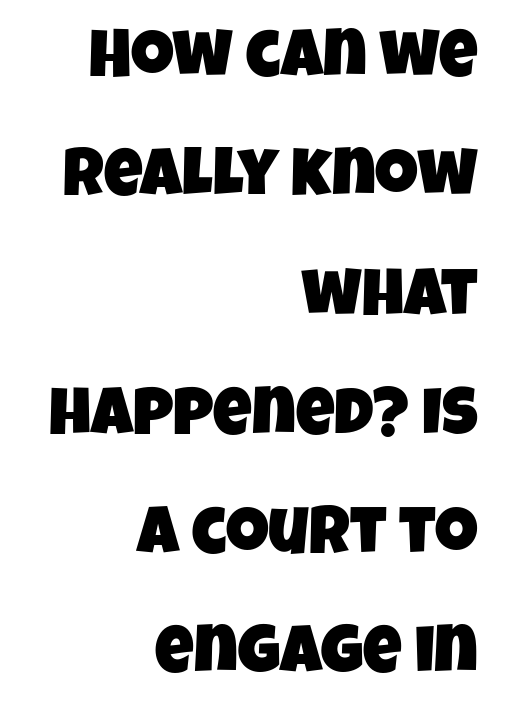
{"serif": "no", "width": "condensed", "stroke_contrast": "low", "x_height": "large", "monospaced": "no", "underline": "no", "align": "right", "line_spacing_ratio": 1.78, "letter_spacing": "normal", "letter_spacing_em": 0.0, "glyph_px": 67}
